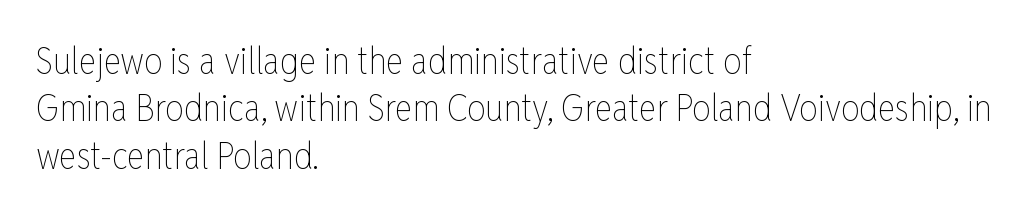
The face used here is proportionally spaced, like ordinary book or web type. Honestly, there is no underline to notice here at all. Interline gaps are of average width in this sample. A typesetter would mark this as roman, not italic. Inter-character spacing is left at the font's built-in metrics. A student would call this left alignment; a typographer would say flush left, rag right.
